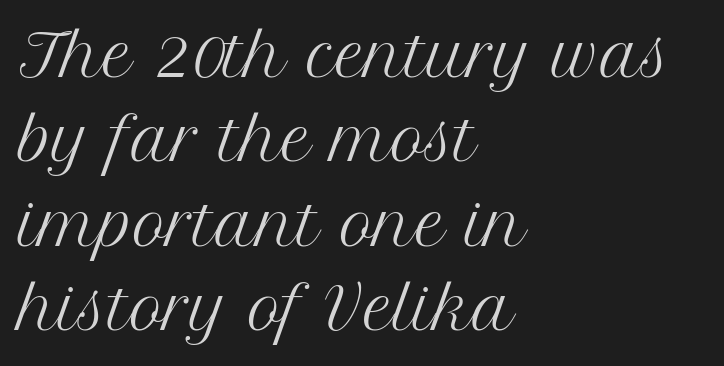
Letters rest on an invisible, unmarked baseline. Normally led — the rows are evenly, conventionally spaced. A light-to-regular cut is what we see here. Think of a printed novel: that variable character pitch is what you see here. A student would call this left alignment; a typographer would say flush left, rag right.
